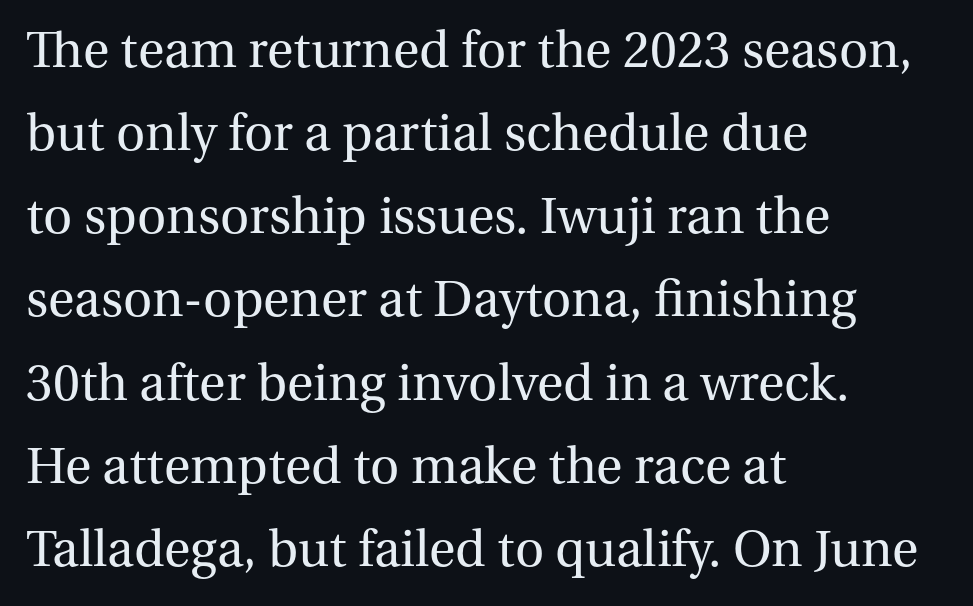
The image shows 54 px regular-weight serif type, upright; set left-aligned, normal line spacing (1.54x), normal letter spacing, not underlined; medium stroke contrast and a medium x-height.
